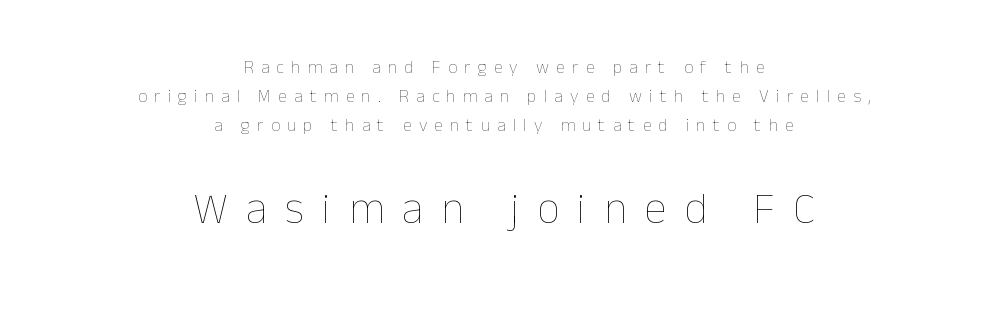
Is the lower block the larger one? Yes — the lower block carries the bigger type. Is this a fixed-width face? No — the glyphs have proportional, varying widths. These lines stack symmetrically, like a column narrowing and widening about its center. Short note: letters widely spaced. The block of text has a typical density, with ordinary space between rows. The cut favours lightness, reaching ordinary text weight at its darkest.
